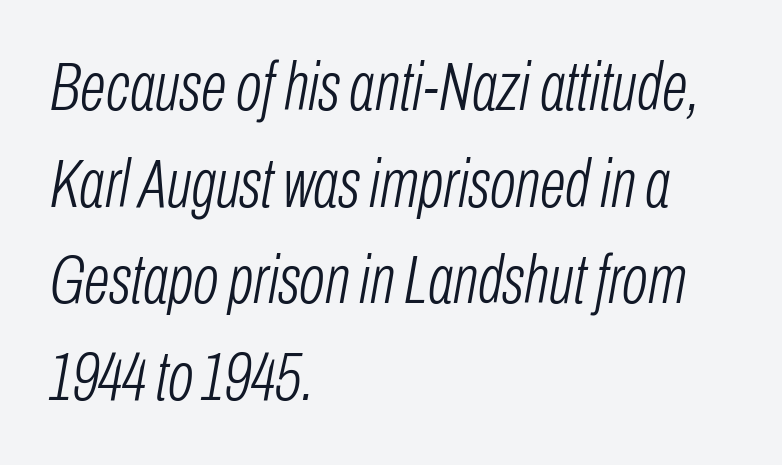
{"italic": "yes", "lean": "right", "slant_degrees": 10, "bold": "no", "weight": "light", "width": "condensed", "stroke_contrast": "low", "x_height": "medium", "monospaced": "no", "underline": "no", "align": "left", "line_spacing": "normal", "line_spacing_ratio": 1.42, "letter_spacing": "normal", "letter_spacing_em": 0.0, "glyph_px": 68}
